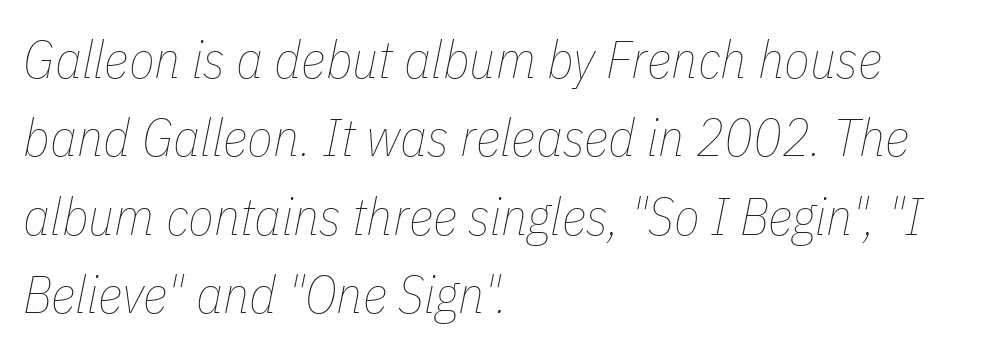
Think standard paragraph weight, or any step lighter than that. These lines keep a tight, regular rhythm from letter to letter. The letters advance in unequal steps, a hallmark of proportional type. The rendering anchors every line to the left-hand side. Any mark beneath the type? The region is blank. The typography opts for an oblique posture over an upright one.
